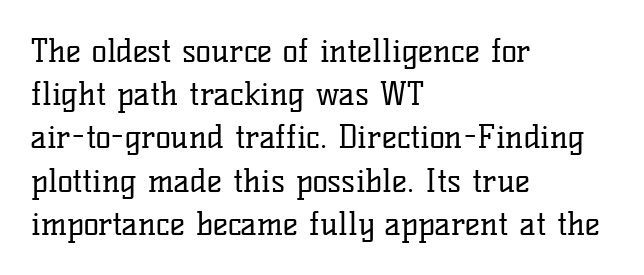
The image shows 32 px regular-weight serif type, upright; set left-aligned, normal line spacing (1.35x), normal letter spacing, not underlined; low stroke contrast and a medium x-height.
